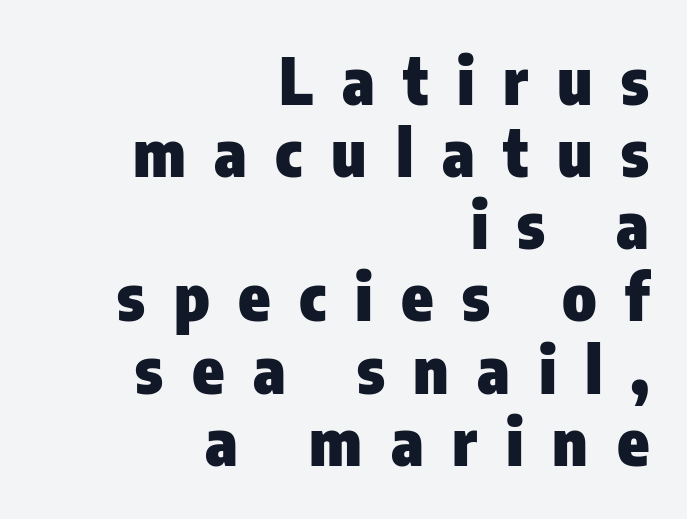
This sample has the flowing, uneven cadence of proportional lettering. Letter spacing: wide. The passage shown stacks its lines with hardly any gap. Vertical strokes here are truly vertical. Horizontal alignment here is rightward, an uncommon choice for prose. The designer went with a sans here, leaving each stem footless.
